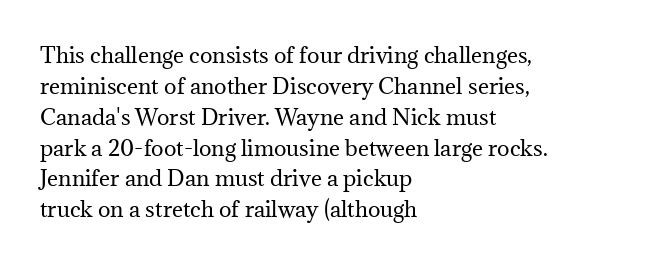
If you drew a line through each stem, it would be perfectly vertical. Leftover space on each line is placed entirely after the last word. The vertical gap from one line to the next is medium. The specimen omits any rule beneath the text block's lines.
